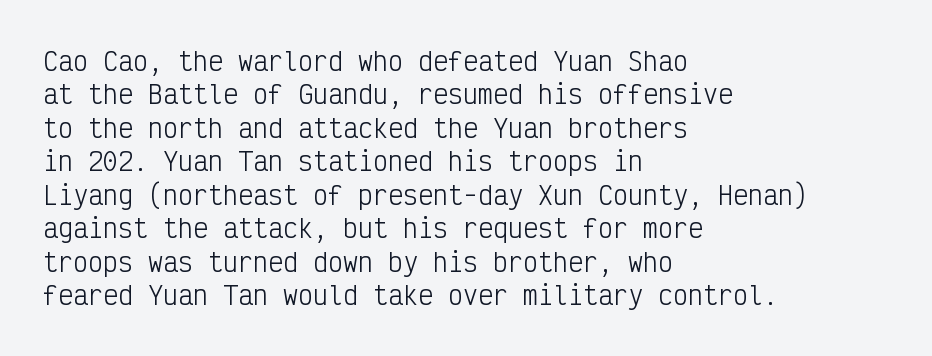
Notice how the stems are strictly vertical — no italics here. Clear beneath every line of the passage. Compared with typical paragraphs, the rows here are spaced about the same. The letters look calm and open, with moderate or lighter stems. Spacing between characters is what you'd get straight out of the box.
